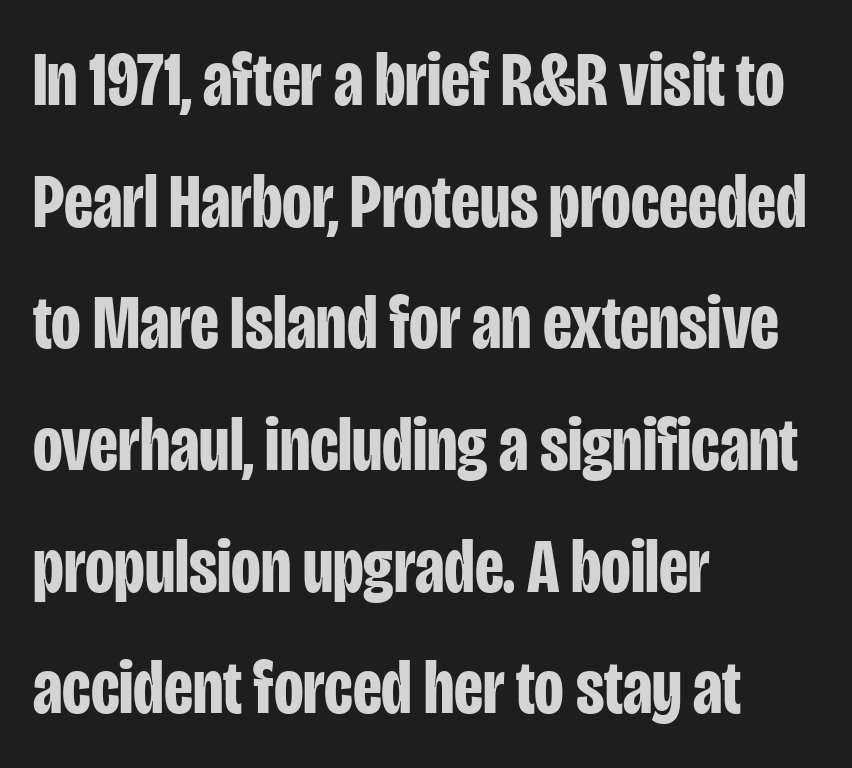
The image shows 77 px bold, condensed sans-serif type, upright; set left-aligned, normal line spacing (1.58x), normal letter spacing, not underlined; low stroke contrast and a large x-height.
